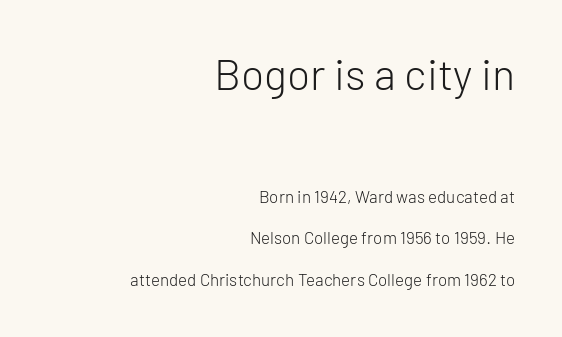
The image shows 43 px light sans-serif type, upright; set right-aligned, loose line spacing (2.43x), normal letter spacing, not underlined; the first (top) block is 2.53x larger; low stroke contrast and a medium x-height.
